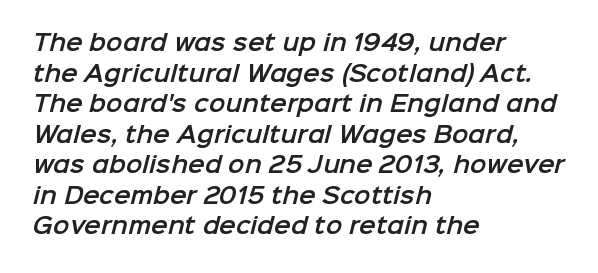
The image shows 22 px text type; set left-aligned, normal line spacing (1.39x), normal letter spacing, not underlined.
